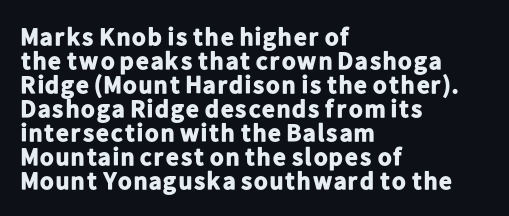
Q: Is the text bold? A: Yes.
Q: Is the text italic (slanted)? A: No, it is upright.
Q: Is the text underlined? A: No.
Q: How is the paragraph aligned? A: Left-aligned.
Q: Is the spacing between letters normal or unusually wide? A: Normal.
Q: Is the spacing between lines tight, normal or loose? A: Tight.
